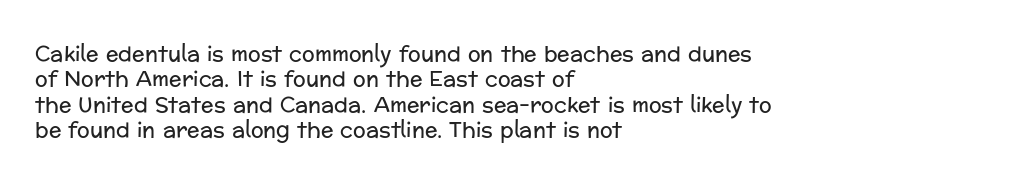
A bare baseline throughout the passage. Line beginnings align vertically; line endings do not. This sample uses plain, unmodified letter spacing. Posture: straight, roman, zero tilt. Is this a heavy cut? Hardly; it is regular or lighter.
